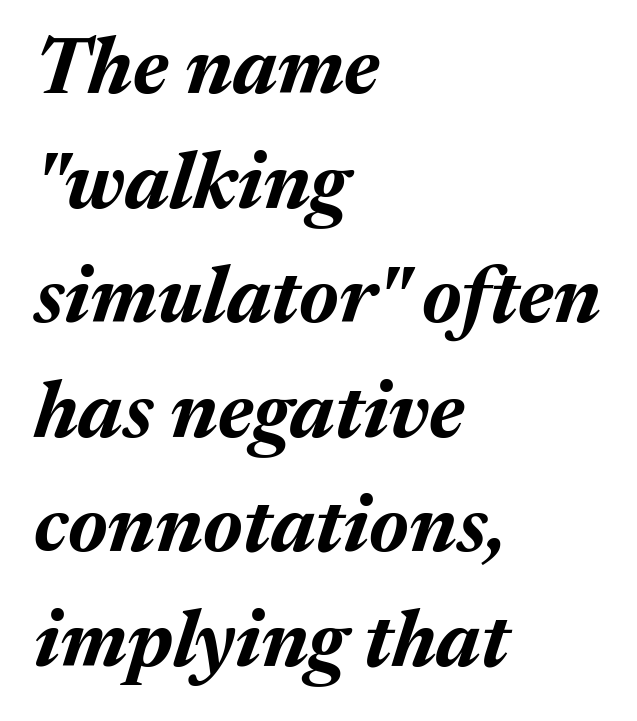
Q: Is the text bold? A: Yes.
Q: Is the text italic (slanted)? A: Yes, it leans right by about 17 degrees.
Q: Is the text underlined? A: No.
Q: How is the paragraph aligned? A: Left-aligned.
Q: Is the spacing between letters normal or unusually wide? A: Normal.
Q: Is the spacing between lines tight, normal or loose? A: Normal.
Q: Width (condensed, normal, or wide)? A: Normal.
Q: Stroke contrast? A: Medium.
Q: x-height? A: Medium.
Q: Monospaced? A: No.
